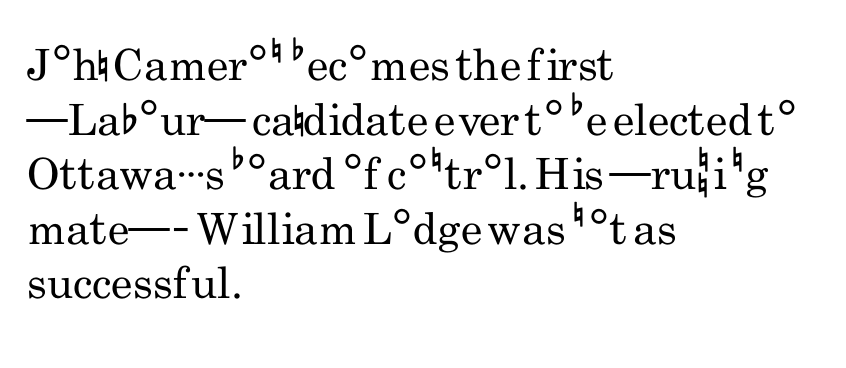
Q: Is the text bold? A: No.
Q: Is the text italic (slanted)? A: No, it is upright.
Q: Is the typeface a serif or a sans-serif typeface? A: Sans-serif.
Q: Is the text underlined? A: No.
Q: How is the paragraph aligned? A: Left-aligned.
Q: Is the spacing between letters normal or unusually wide? A: Normal.
Q: Is the spacing between lines tight, normal or loose? A: Normal.
Q: Width (condensed, normal, or wide)? A: Condensed.
Q: Stroke contrast? A: Low.
Q: x-height? A: Small.
Q: Monospaced? A: No.
